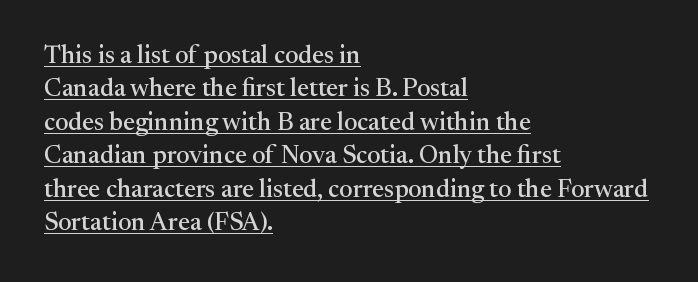
Q: Is the text italic (slanted)? A: No, it is upright.
Q: Is the text underlined? A: Yes.
Q: How is the paragraph aligned? A: Left-aligned.
Q: Is the spacing between letters normal or unusually wide? A: Normal.
Q: Is the spacing between lines tight, normal or loose? A: Normal.
